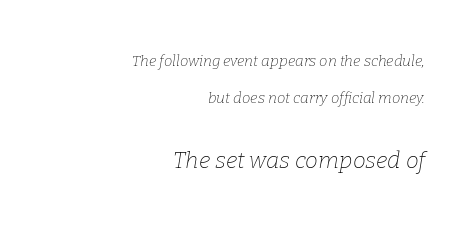
Alignment: flush right. Each new line begins a long way beneath the previous one. Words float on clear page, feet unadorned. Character size in the trailing block exceeds that of the leading block.
